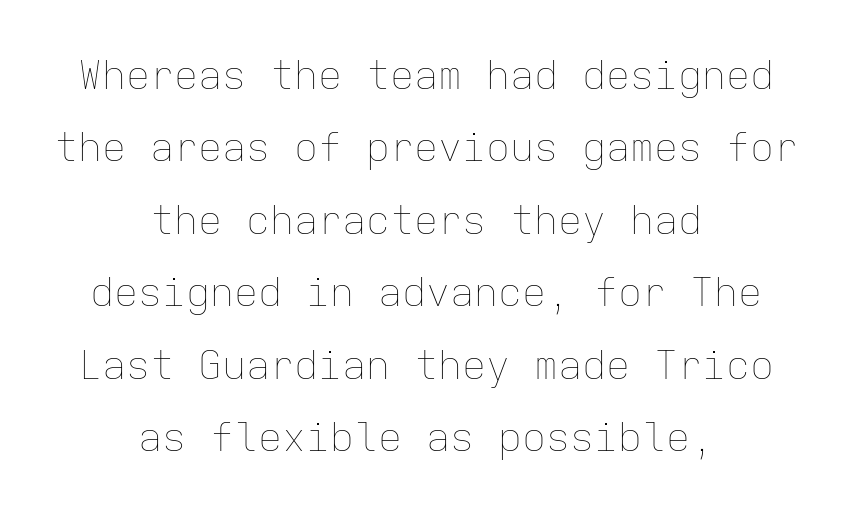
Q: Is the text bold? A: No.
Q: Is the text italic (slanted)? A: No, it is upright.
Q: Is the text underlined? A: No.
Q: How is the paragraph aligned? A: Centered.
Q: Is the spacing between letters normal or unusually wide? A: Normal.
Q: Width (condensed, normal, or wide)? A: Normal.
Q: Stroke contrast? A: Low.
Q: x-height? A: Medium.
Q: Monospaced? A: Yes.
